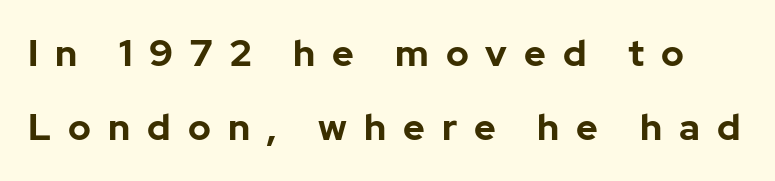
Regarding leading, the lines here are spaced well apart. This is the regular roman posture of the typeface. No word sits above an underline. No feet cap the strokes, marking this as sans-serif type.
